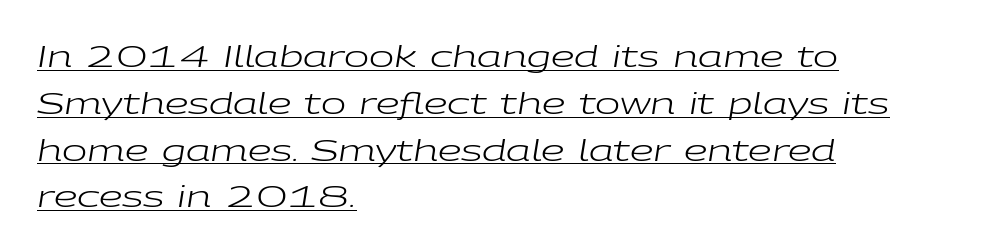
Q: Is the text bold? A: No.
Q: Is the text italic (slanted)? A: Yes, it leans right by about 9 degrees.
Q: Is the text underlined? A: Yes.
Q: How is the paragraph aligned? A: Left-aligned.
Q: Is the spacing between letters normal or unusually wide? A: Normal.
Q: Is the spacing between lines tight, normal or loose? A: Normal.
Q: Width (condensed, normal, or wide)? A: Wide.
Q: Stroke contrast? A: Low.
Q: x-height? A: Medium.
Q: Monospaced? A: No.
